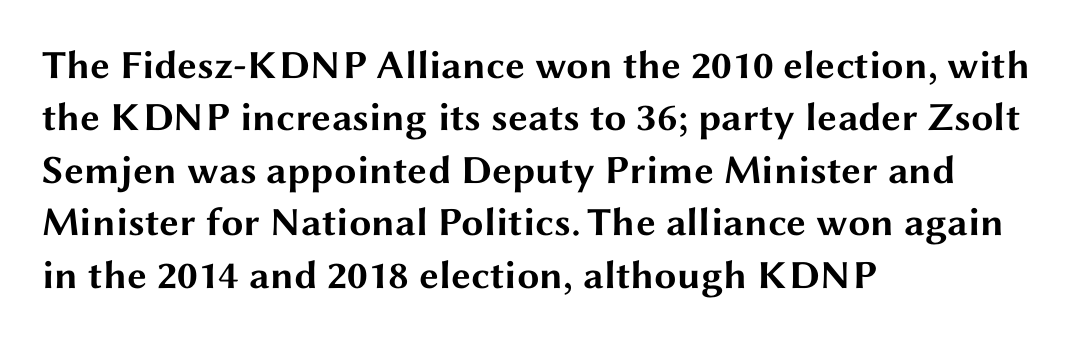
{"serif": "no", "italic": "no", "bold": "yes", "weight": "bold", "width": "wide", "stroke_contrast": "medium", "x_height": "medium", "monospaced": "no", "underline": "no", "align": "left", "line_spacing": "normal", "line_spacing_ratio": 1.31, "letter_spacing": "normal", "letter_spacing_em": 0.0, "glyph_px": 40}
